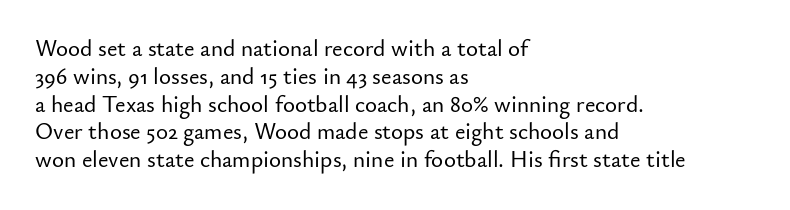
Q: Is the text italic (slanted)? A: No, it is upright.
Q: Is the text underlined? A: No.
Q: How is the paragraph aligned? A: Left-aligned.
Q: Is the spacing between letters normal or unusually wide? A: Normal.
